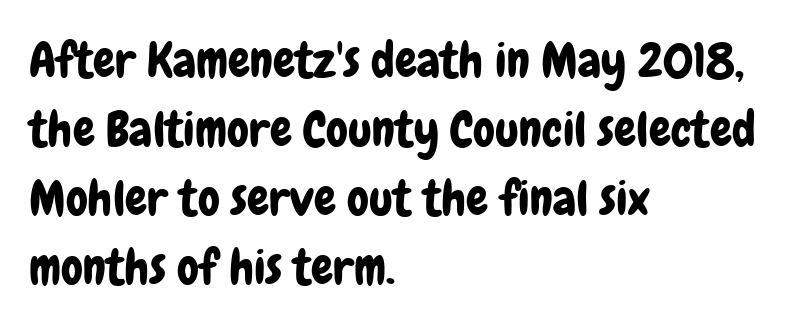
The image shows 49 px condensed sans-serif type, upright; set left-aligned, normal line spacing (1.41x), normal letter spacing, not underlined; low stroke contrast and a medium x-height.
